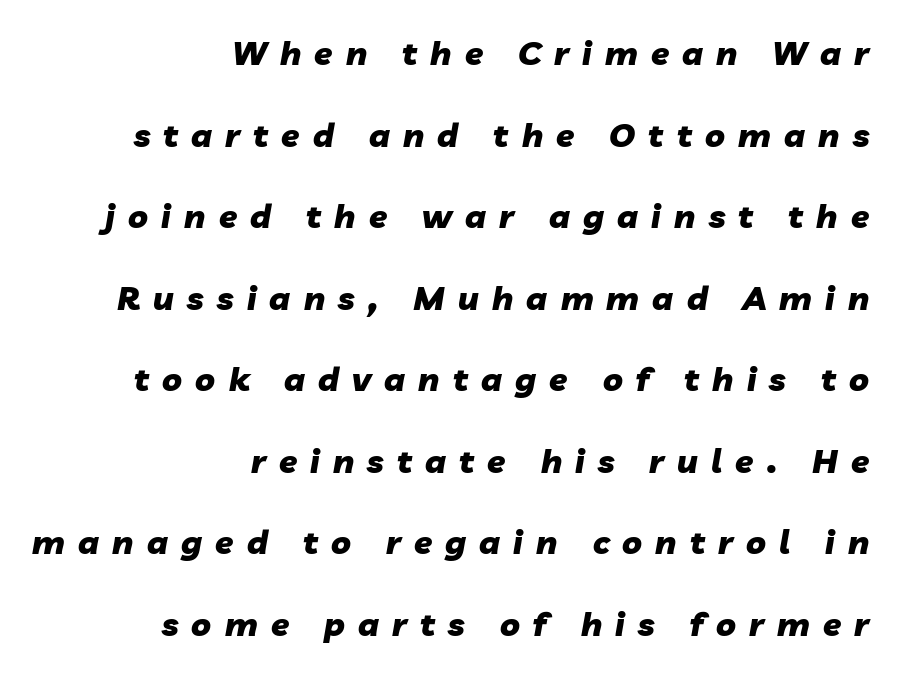
{"italic": "yes", "lean": "right", "slant_degrees": 10, "bold": "yes", "weight": "heavy", "width": "normal", "stroke_contrast": "low", "x_height": "medium", "monospaced": "no", "underline": "no", "align": "right", "line_spacing": "loose", "line_spacing_ratio": 2.47, "letter_spacing": "wide", "letter_spacing_em": 0.4, "glyph_px": 33}
